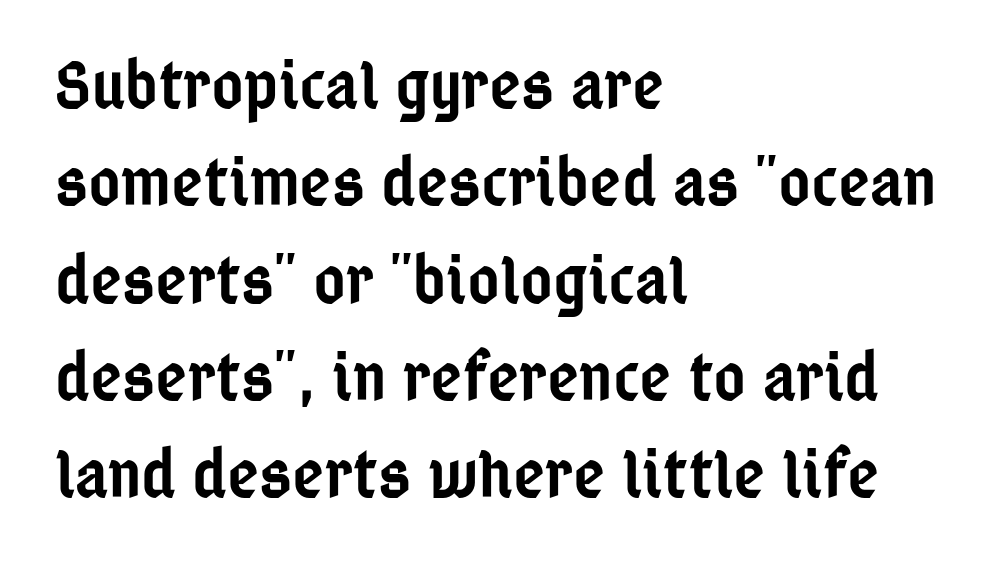
The image shows 69 px semibold, condensed sans-serif type, upright; set left-aligned, normal line spacing (1.41x), normal letter spacing, not underlined; low stroke contrast and a medium x-height.
